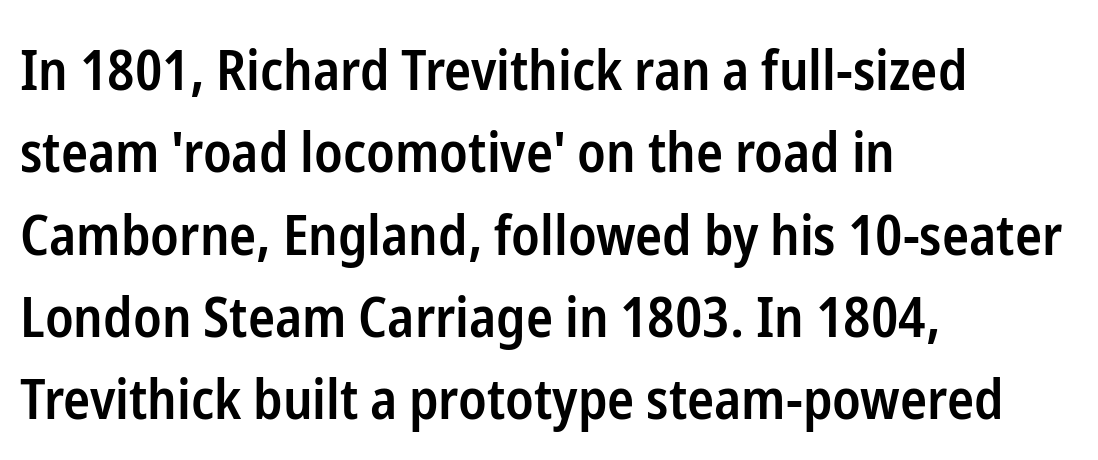
{"serif": "no", "italic": "no", "bold": "semi", "weight": "semibold", "width": "condensed", "stroke_contrast": "low", "x_height": "medium", "monospaced": "no", "underline": "no", "align": "left", "line_spacing": "normal", "line_spacing_ratio": 1.47, "letter_spacing": "normal", "letter_spacing_em": 0.0, "glyph_px": 56}
